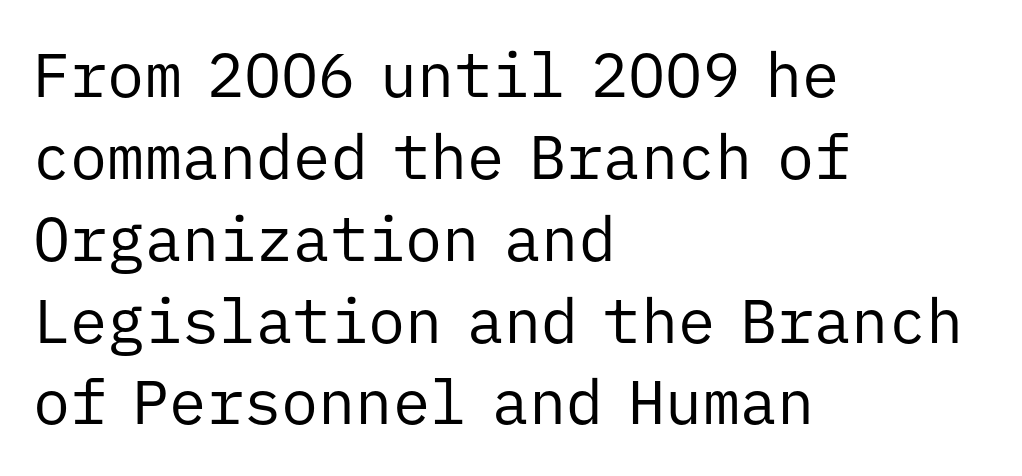
{"serif": "no", "italic": "no", "bold": "no", "weight": "regular", "width": "normal", "stroke_contrast": "low", "x_height": "medium", "monospaced": "yes", "underline": "no", "align": "left", "line_spacing": "normal", "line_spacing_ratio": 1.32, "letter_spacing": "normal", "letter_spacing_em": 0.0, "glyph_px": 62}
